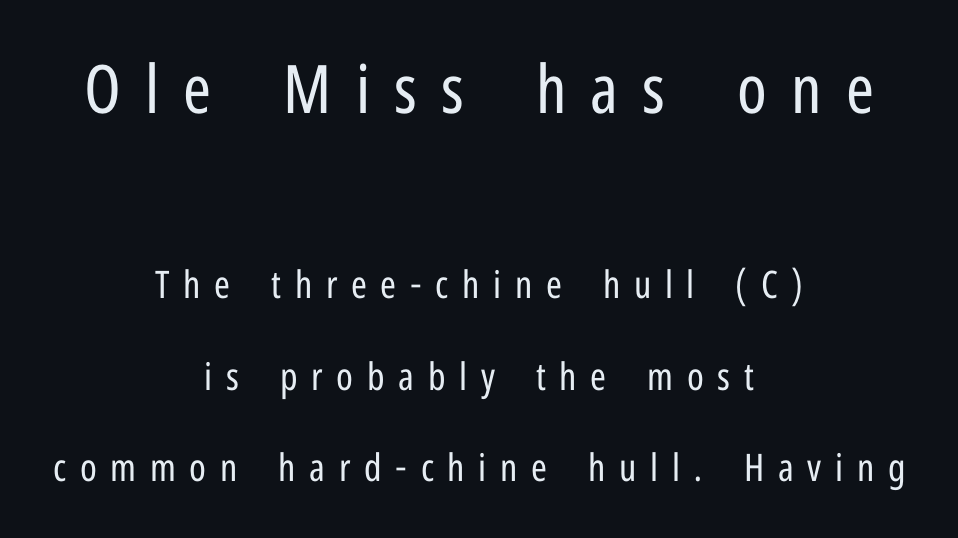
Q: Is the text bold? A: No.
Q: Is the text italic (slanted)? A: No, it is upright.
Q: Is the typeface a serif or a sans-serif typeface? A: Sans-serif.
Q: Is the text underlined? A: No.
Q: How is the paragraph aligned? A: Centered.
Q: Is the spacing between letters normal or unusually wide? A: Unusually wide.
Q: Is the spacing between lines tight, normal or loose? A: Loose.
Q: Which block of text is set in a larger size, the first (top) or the second (bottom)? A: The first (top) one.
Q: Width (condensed, normal, or wide)? A: Condensed.
Q: Stroke contrast? A: Low.
Q: x-height? A: Medium.
Q: Monospaced? A: No.
